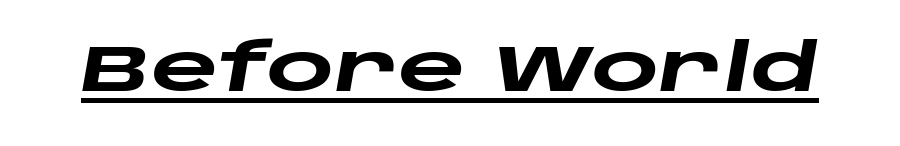
The image shows 65 px heavy, wide type, italic (leaning right); set normal letter spacing, underlined; low stroke contrast and a large x-height.
